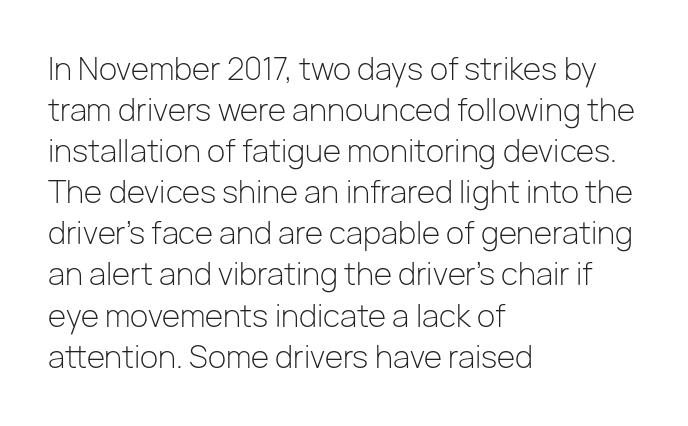
{"serif": "no", "italic": "no", "bold": "no", "weight": "light", "width": "normal", "stroke_contrast": "low", "x_height": "medium", "monospaced": "no", "underline": "no", "align": "left", "line_spacing": "normal", "line_spacing_ratio": 1.37, "letter_spacing": "normal", "letter_spacing_em": 0.0, "glyph_px": 30}
